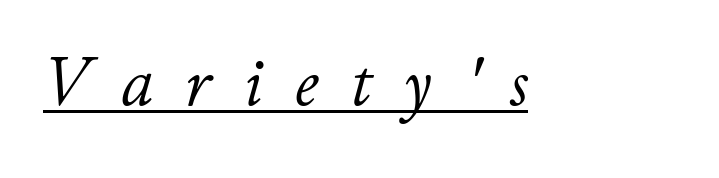
Q: Is the text bold? A: No.
Q: Is the text italic (slanted)? A: Yes, it leans right by about 11 degrees.
Q: Is the text underlined? A: Yes.
Q: Is the spacing between letters normal or unusually wide? A: Unusually wide.
Q: Width (condensed, normal, or wide)? A: Normal.
Q: Stroke contrast? A: Low.
Q: x-height? A: Small.
Q: Monospaced? A: No.
